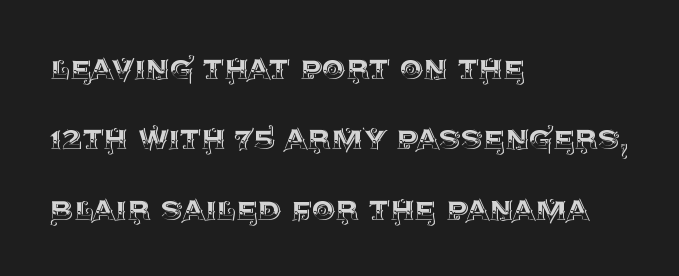
Here the designer chose a conventional face with non-uniform glyph widths. Posture: straight, roman, zero tilt. Clear beneath every line of the passage. What stands out about the letter spacing? Nothing — it is the standard amount. How would I describe the line gaps? Wide and relaxed. Layout note: lines flush left.
